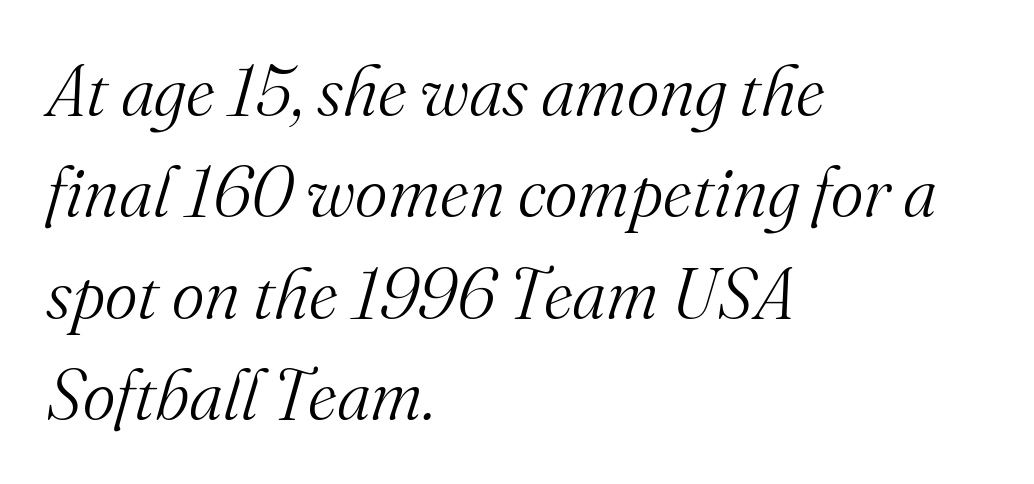
{"serif": "yes", "italic": "yes", "lean": "right", "slant_degrees": 16, "bold": "no", "weight": "light", "width": "normal", "stroke_contrast": "medium", "x_height": "small", "monospaced": "no", "underline": "no", "align": "left", "line_spacing": "normal", "line_spacing_ratio": 1.45, "letter_spacing": "normal", "letter_spacing_em": 0.0, "glyph_px": 70}
